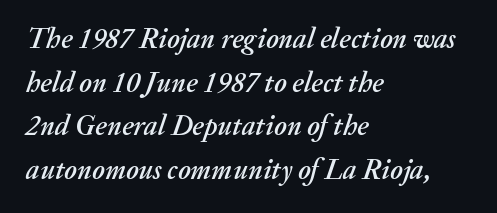
{"italic": "yes", "lean": "right", "slant_degrees": 20, "width": "normal", "stroke_contrast": "medium", "x_height": "medium", "monospaced": "no", "underline": "no", "align": "left", "line_spacing": "normal", "line_spacing_ratio": 1.56, "letter_spacing": "normal", "letter_spacing_em": 0.0, "glyph_px": 28}
